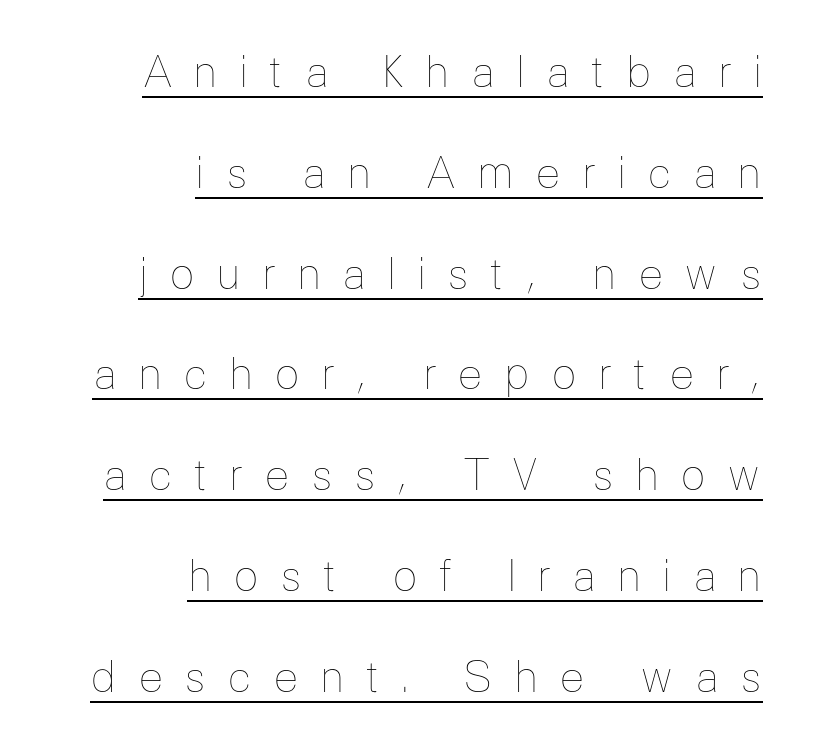
Q: Is the text bold? A: No.
Q: Is the text italic (slanted)? A: No, it is upright.
Q: Is the text underlined? A: Yes.
Q: How is the paragraph aligned? A: Right-aligned.
Q: Is the spacing between letters normal or unusually wide? A: Unusually wide.
Q: Is the spacing between lines tight, normal or loose? A: Loose.
Q: Width (condensed, normal, or wide)? A: Normal.
Q: Stroke contrast? A: Low.
Q: x-height? A: Medium.
Q: Monospaced? A: No.
